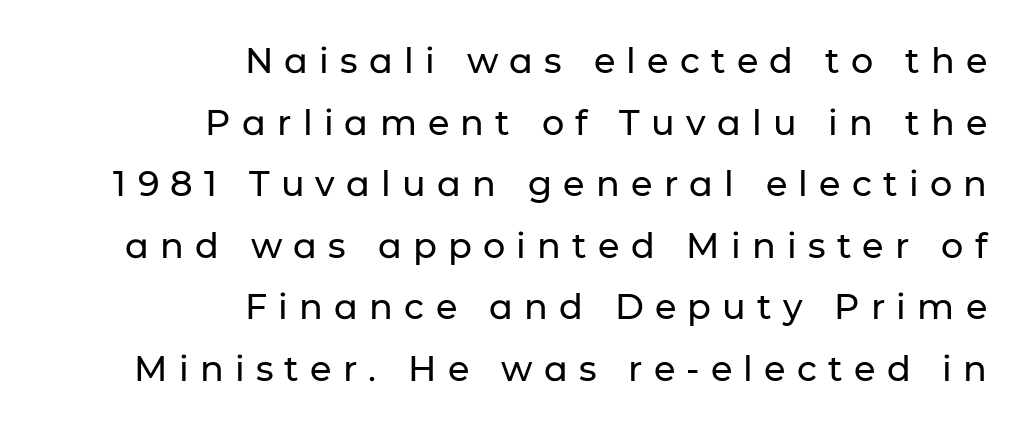
{"serif": "no", "italic": "no", "width": "normal", "stroke_contrast": "low", "x_height": "medium", "monospaced": "no", "underline": "no", "align": "right", "line_spacing_ratio": 1.76, "letter_spacing": "wide", "letter_spacing_em": 0.32, "glyph_px": 35}
